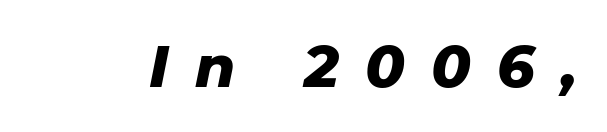
The image shows 58 px heavy type, italic (leaning right); set unusually wide letter spacing (+0.45 em), not underlined; low stroke contrast and a medium x-height.
